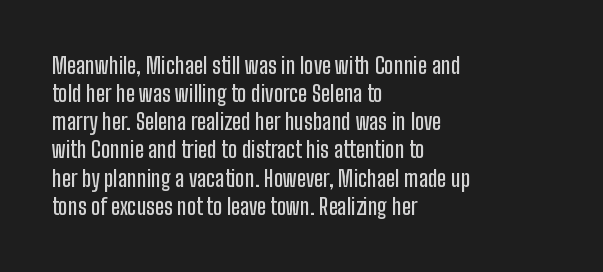
The image shows 22 px text type, upright; set left-aligned, normal line spacing (1.28x), normal letter spacing, not underlined.
